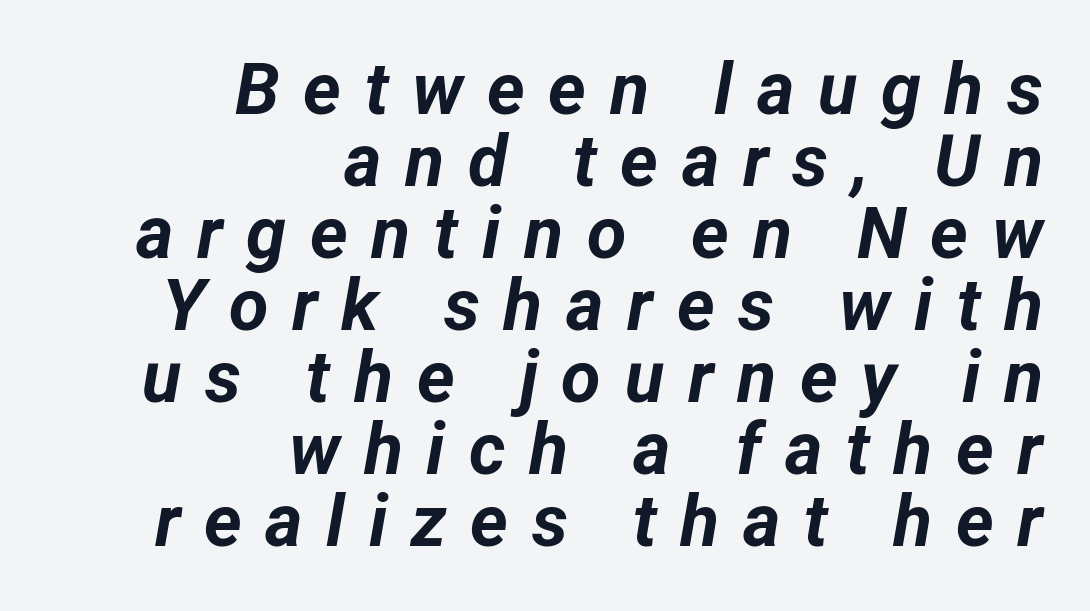
Q: Is the text bold? A: Yes.
Q: Is the text italic (slanted)? A: Yes, it leans right by about 12 degrees.
Q: Is the text underlined? A: No.
Q: How is the paragraph aligned? A: Right-aligned.
Q: Is the spacing between letters normal or unusually wide? A: Unusually wide.
Q: Is the spacing between lines tight, normal or loose? A: Tight.
Q: Width (condensed, normal, or wide)? A: Normal.
Q: Stroke contrast? A: Low.
Q: x-height? A: Medium.
Q: Monospaced? A: No.
